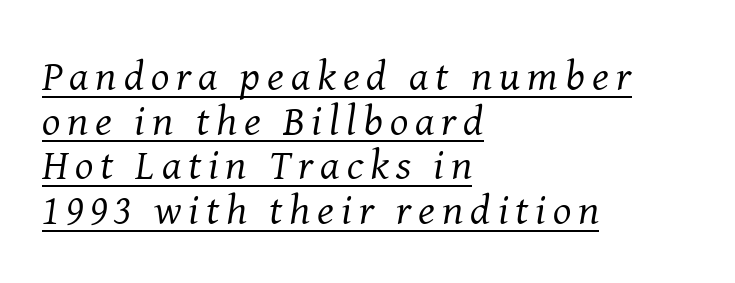
Observe the serifs anchoring each vertical stroke in this sample. Compared with a centered layout, this one pins lines to the left instead. Emphasis is given by a line drawn under the lettering. Closely set lines give the paragraph a compact silhouette.
